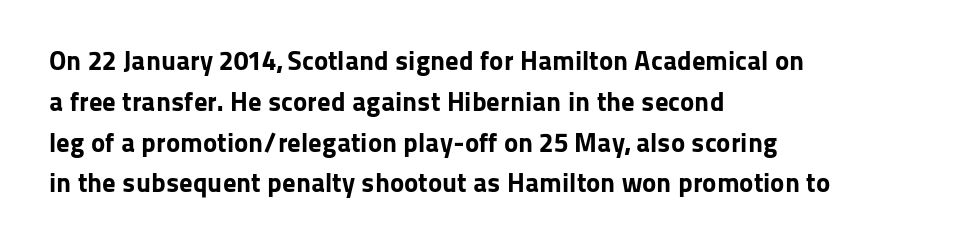
The image shows 27 px bold type, upright; set left-aligned, normal line spacing (1.51x), normal letter spacing, not underlined.
